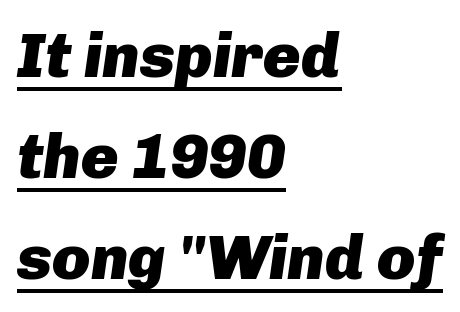
{"italic": "yes", "lean": "right", "slant_degrees": 8, "bold": "yes", "weight": "heavy", "width": "normal", "stroke_contrast": "low", "x_height": "medium", "monospaced": "no", "underline": "yes", "align": "left", "line_spacing": "normal", "line_spacing_ratio": 1.6, "letter_spacing": "normal", "letter_spacing_em": 0.0, "glyph_px": 63}
